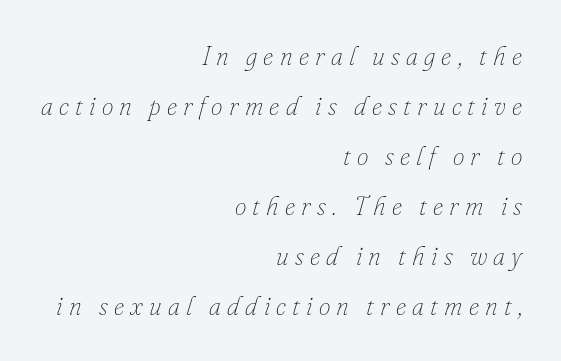
Q: Is the text bold? A: No.
Q: Is the text italic (slanted)? A: Yes, it leans right by about 16 degrees.
Q: Is the text underlined? A: No.
Q: How is the paragraph aligned? A: Right-aligned.
Q: Is the spacing between letters normal or unusually wide? A: Unusually wide.
Q: Is the spacing between lines tight, normal or loose? A: Loose.
